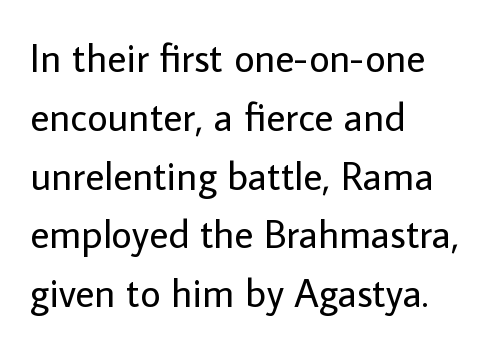
Q: Is the text bold? A: No.
Q: Is the text italic (slanted)? A: No, it is upright.
Q: Is the typeface a serif or a sans-serif typeface? A: Sans-serif.
Q: Is the text underlined? A: No.
Q: How is the paragraph aligned? A: Left-aligned.
Q: Is the spacing between letters normal or unusually wide? A: Normal.
Q: Is the spacing between lines tight, normal or loose? A: Normal.
Q: Width (condensed, normal, or wide)? A: Normal.
Q: Stroke contrast? A: Low.
Q: x-height? A: Medium.
Q: Monospaced? A: No.
